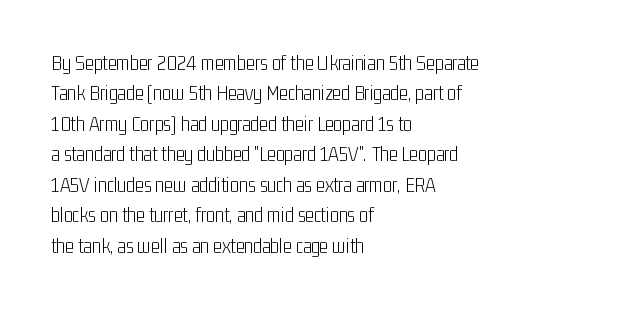
Letter spacing: default. Ink coverage per letter is moderate at most. The rag falls on the right side of this text block. Descenders are the only things crossing below the line. This block has exactly the height ordinary leading produces. This is the regular roman posture of the typeface.
